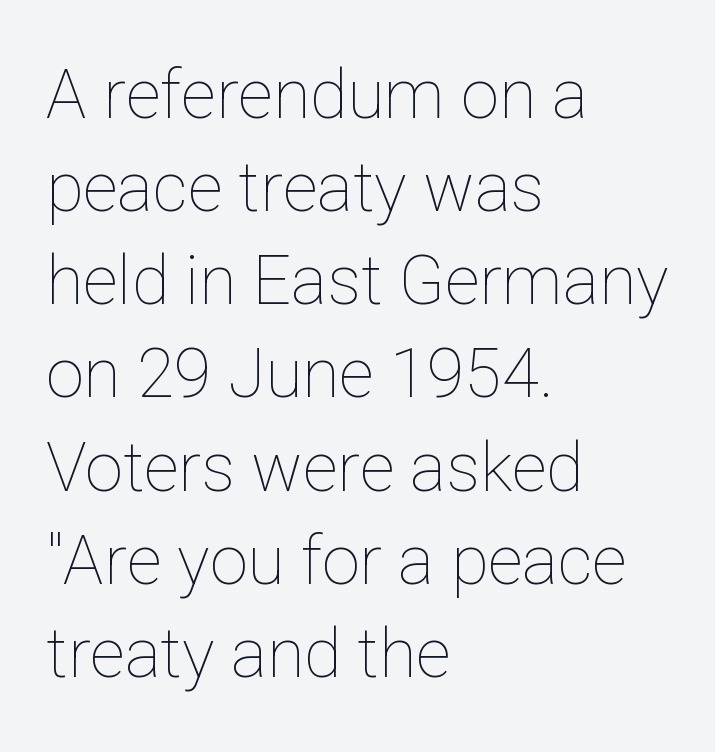
{"italic": "no", "bold": "no", "weight": "thin", "width": "normal", "stroke_contrast": "low", "x_height": "medium", "monospaced": "no", "underline": "no", "align": "left", "line_spacing": "normal", "line_spacing_ratio": 1.37, "letter_spacing": "normal", "letter_spacing_em": 0.0, "glyph_px": 68}
